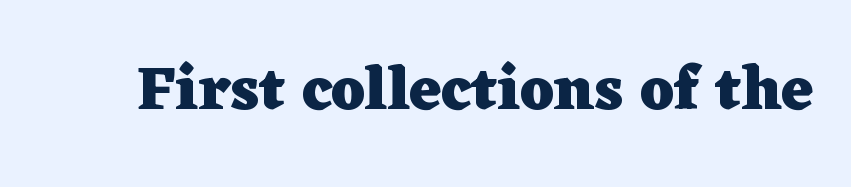
Varying glyph widths throughout — classic text-font behaviour. The area under the type is left untouched. The designer went with a serif here, giving each stem small feet. Caption: standard tracking, unaltered.
